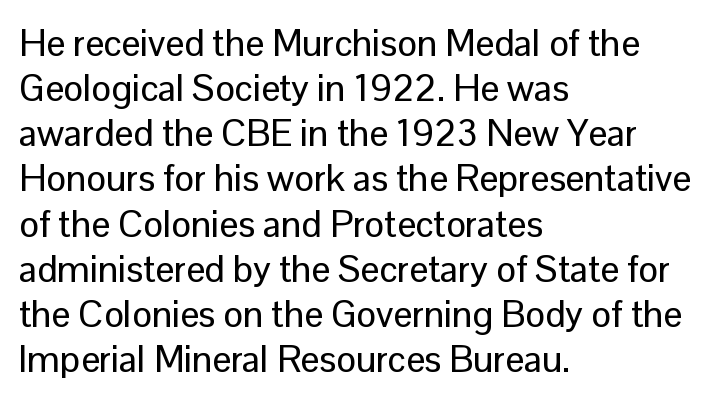
{"serif": "no", "italic": "no", "width": "normal", "stroke_contrast": "low", "x_height": "medium", "monospaced": "no", "underline": "no", "align": "left", "line_spacing_ratio": 1.22, "letter_spacing": "normal", "letter_spacing_em": 0.0, "glyph_px": 37}
